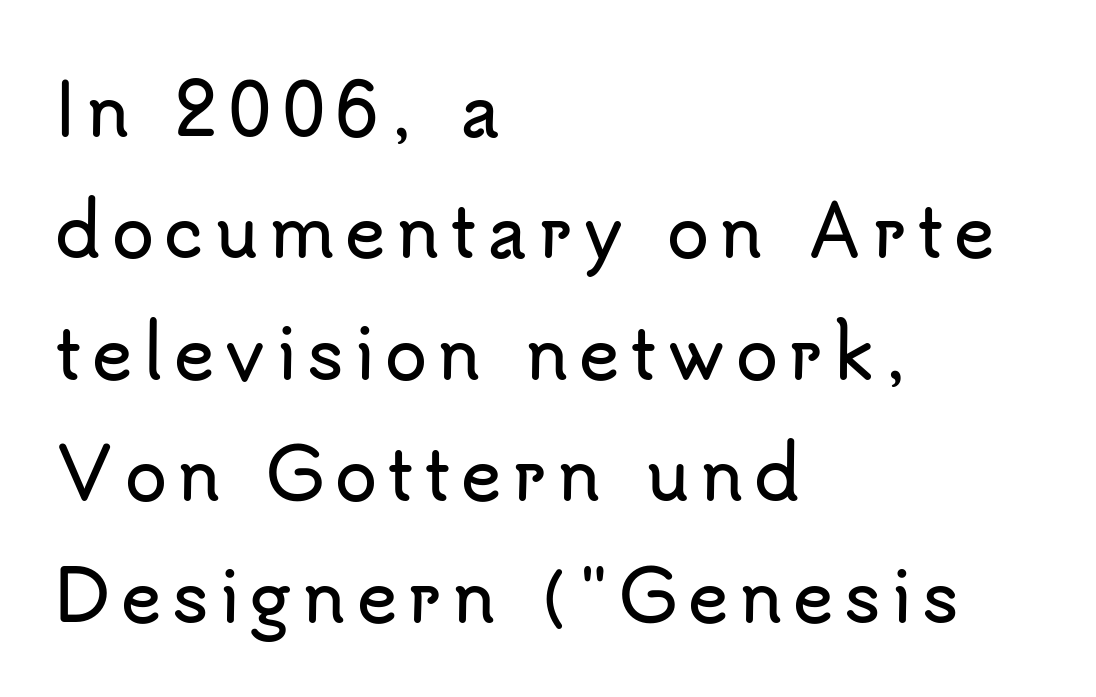
The image shows 69 px sans-serif type, upright; set left-aligned, line spacing 1.76x, not underlined; low stroke contrast and a small x-height.
